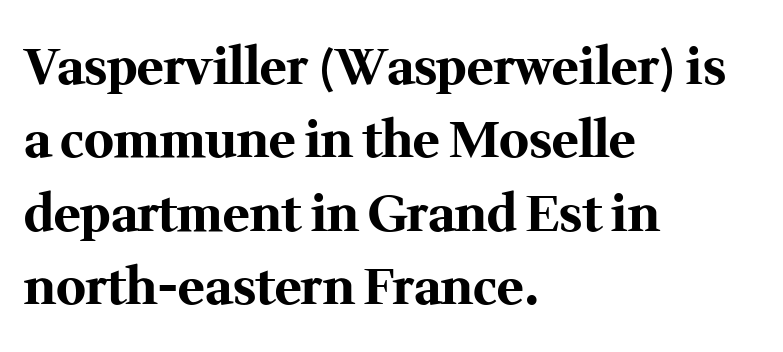
Q: Is the text bold? A: Yes.
Q: Is the text italic (slanted)? A: No, it is upright.
Q: Is the typeface a serif or a sans-serif typeface? A: Serif.
Q: Is the text underlined? A: No.
Q: How is the paragraph aligned? A: Left-aligned.
Q: Is the spacing between letters normal or unusually wide? A: Normal.
Q: Is the spacing between lines tight, normal or loose? A: Normal.
Q: Width (condensed, normal, or wide)? A: Normal.
Q: Stroke contrast? A: Medium.
Q: x-height? A: Medium.
Q: Monospaced? A: No.
